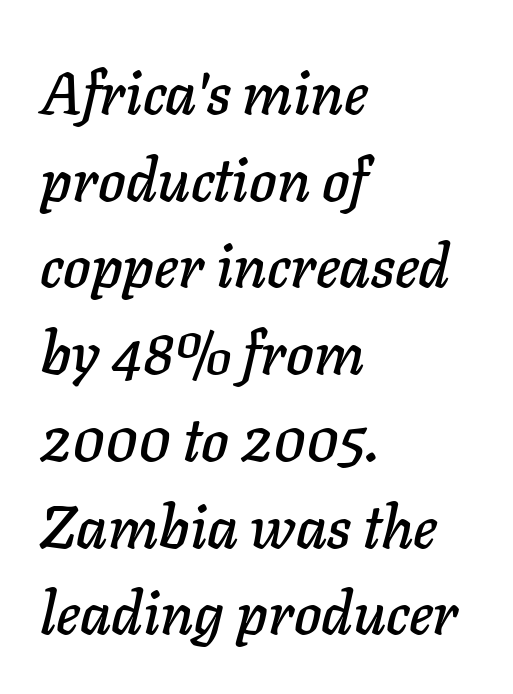
The image shows 59 px text type, italic (leaning right); set left-aligned, normal line spacing (1.47x), normal letter spacing, not underlined; low stroke contrast and a medium x-height.
